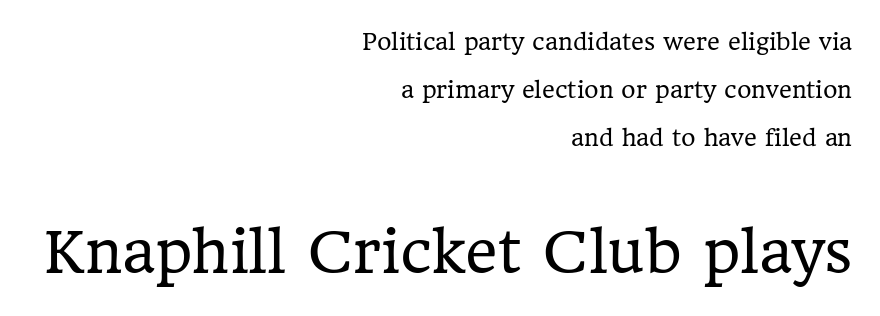
Q: Is the text bold? A: No.
Q: Is the text italic (slanted)? A: No, it is upright.
Q: Is the typeface a serif or a sans-serif typeface? A: Serif.
Q: Is the text underlined? A: No.
Q: How is the paragraph aligned? A: Right-aligned.
Q: Is the spacing between letters normal or unusually wide? A: Normal.
Q: Is the spacing between lines tight, normal or loose? A: Loose.
Q: Which block of text is set in a larger size, the first (top) or the second (bottom)? A: The second (bottom) one.
Q: Width (condensed, normal, or wide)? A: Normal.
Q: Stroke contrast? A: Low.
Q: x-height? A: Medium.
Q: Monospaced? A: No.
